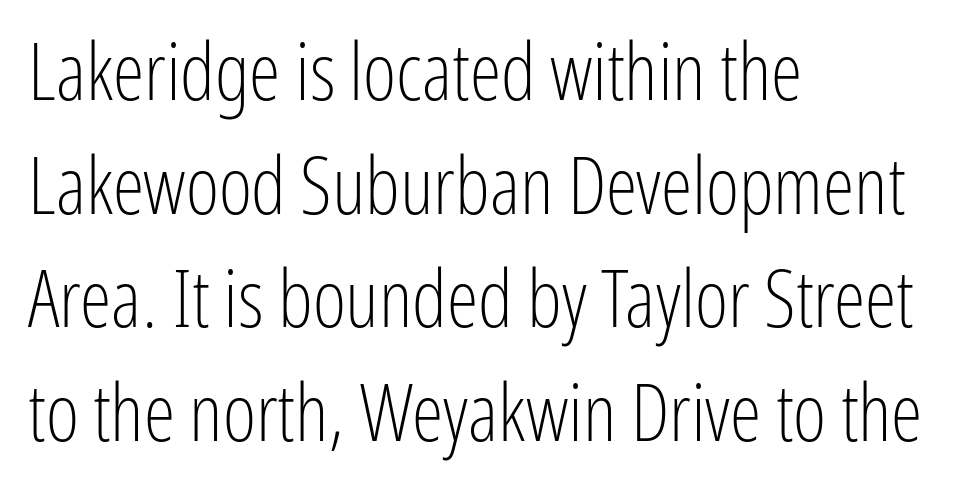
Q: Is the text bold? A: No.
Q: Is the text italic (slanted)? A: No, it is upright.
Q: Is the typeface a serif or a sans-serif typeface? A: Sans-serif.
Q: Is the text underlined? A: No.
Q: How is the paragraph aligned? A: Left-aligned.
Q: Is the spacing between letters normal or unusually wide? A: Normal.
Q: Is the spacing between lines tight, normal or loose? A: Normal.
Q: Width (condensed, normal, or wide)? A: Condensed.
Q: Stroke contrast? A: Low.
Q: x-height? A: Medium.
Q: Monospaced? A: No.
